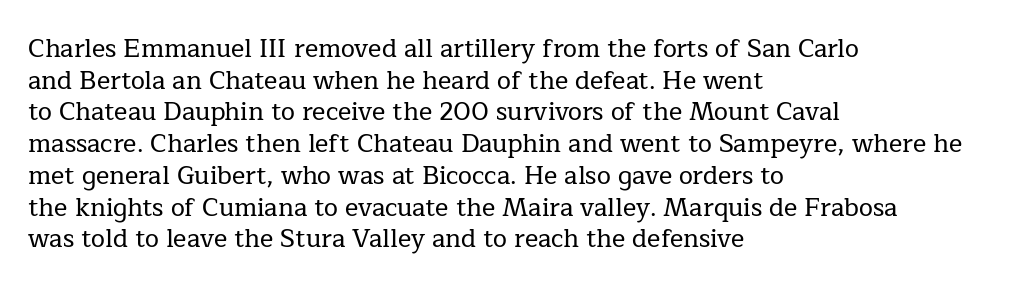
{"italic": "no", "underline": "no", "align": "left", "line_spacing": "normal", "line_spacing_ratio": 1.27, "letter_spacing": "normal", "letter_spacing_em": 0.0, "glyph_px": 25}
